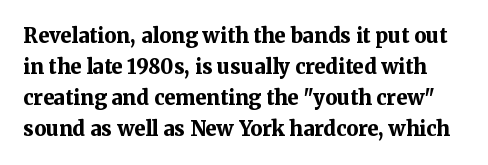
The image shows 20 px bold type, upright; set normal line spacing (1.55x), normal letter spacing, not underlined.
